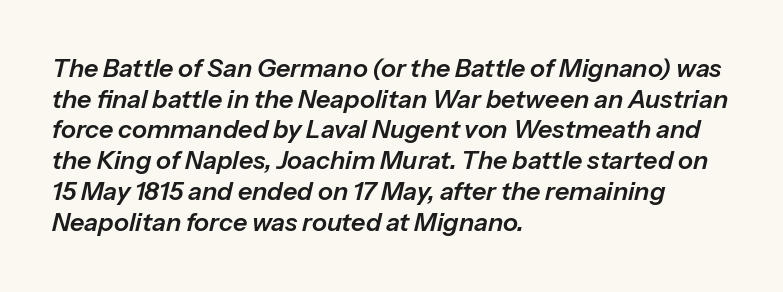
Q: Is the text italic (slanted)? A: Yes, it leans right by about 13 degrees.
Q: Is the text underlined? A: No.
Q: How is the paragraph aligned? A: Left-aligned.
Q: Is the spacing between letters normal or unusually wide? A: Normal.
